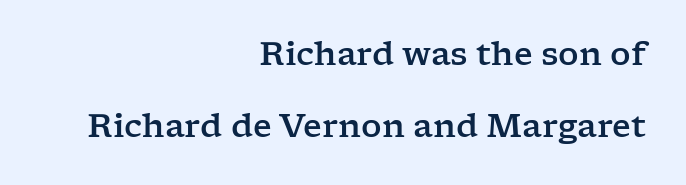
The image shows 32 px wide serif type, upright; set right-aligned, loose line spacing (2.24x), normal letter spacing, not underlined; low stroke contrast and a medium x-height.
